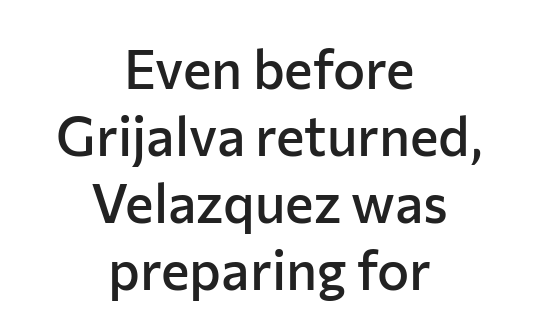
{"serif": "no", "italic": "no", "bold": "semi", "weight": "semibold", "width": "normal", "stroke_contrast": "low", "x_height": "medium", "monospaced": "no", "underline": "no", "align": "center", "line_spacing_ratio": 1.24, "letter_spacing": "normal", "letter_spacing_em": 0.0, "glyph_px": 54}
